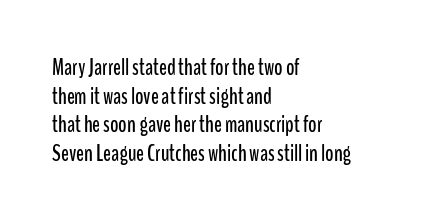
The image shows 23 px text type, upright; set left-aligned, normal line spacing (1.25x), normal letter spacing, not underlined.
